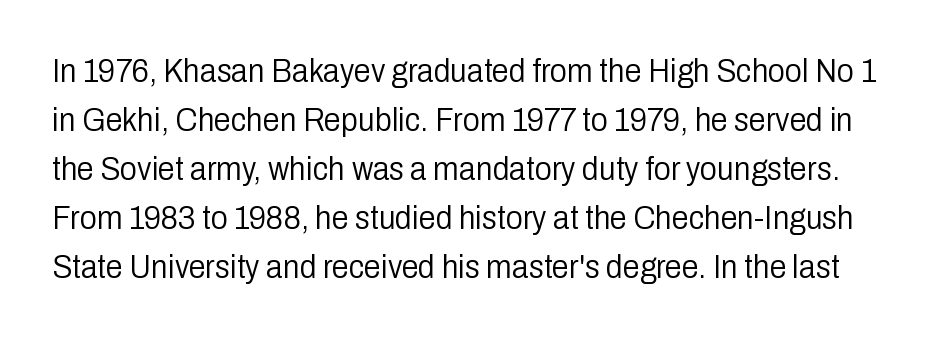
{"serif": "no", "italic": "no", "bold": "no", "weight": "light", "width": "condensed", "stroke_contrast": "low", "x_height": "medium", "monospaced": "no", "underline": "no", "line_spacing": "normal", "line_spacing_ratio": 1.44, "letter_spacing": "normal", "letter_spacing_em": 0.0, "glyph_px": 34}
